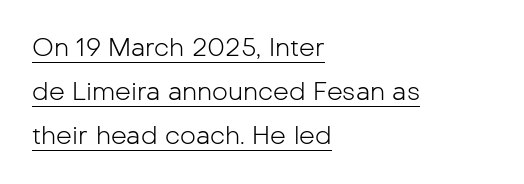
{"italic": "no", "bold": "no", "underline": "yes", "align": "left", "line_spacing_ratio": 1.77, "letter_spacing": "normal", "letter_spacing_em": 0.0, "glyph_px": 25}
